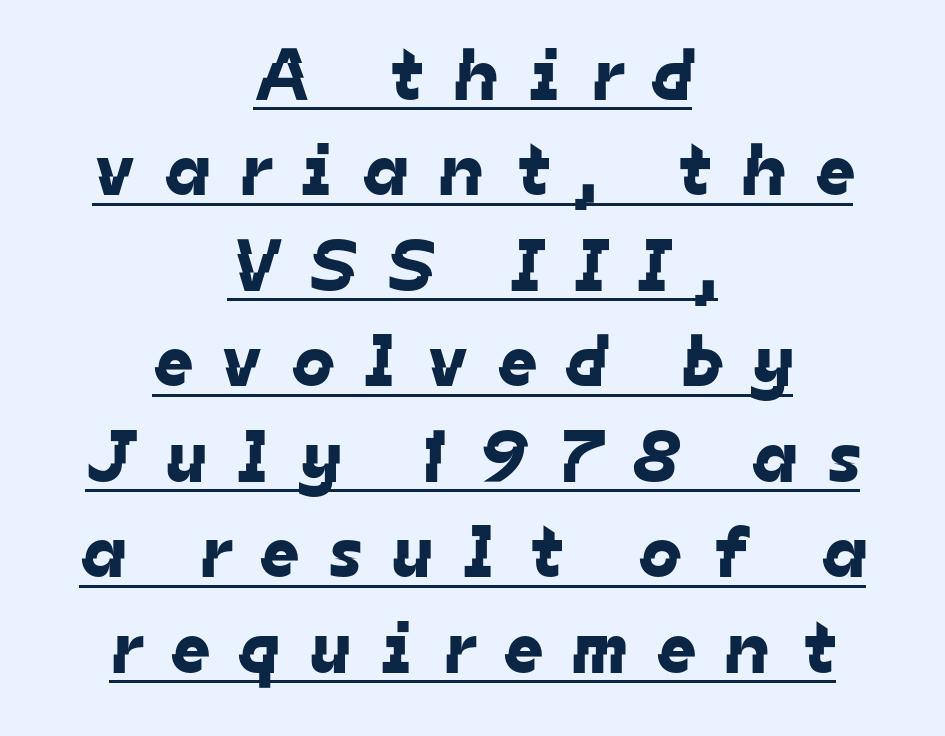
The image shows 74 px sans-serif type; set centered, normal line spacing (1.29x), unusually wide letter spacing (+0.41 em), underlined; low stroke contrast and a medium x-height.
